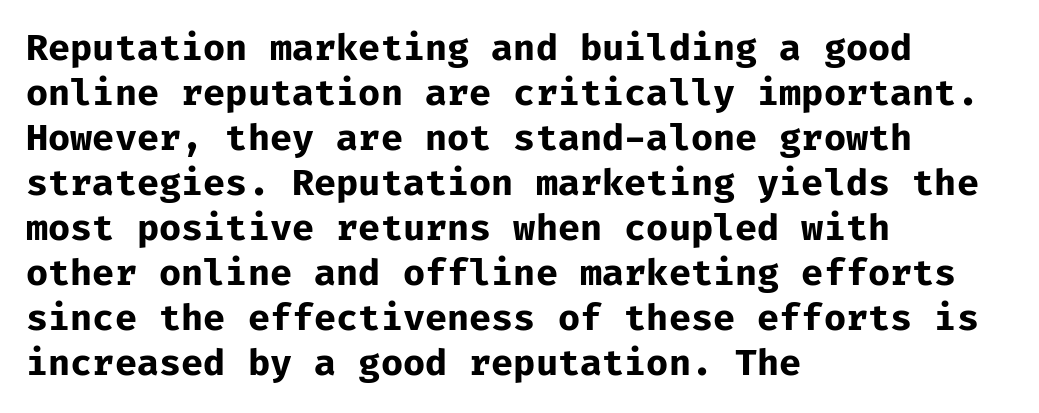
The rendering anchors every line to the left-hand side. No italicization has been applied; the sample stays upright. Thick stems and heavy bowls — unmistakably bold. There is no visible air inserted between adjacent glyphs. The glyphs are unaccompanied by any horizontal stroke below them.
